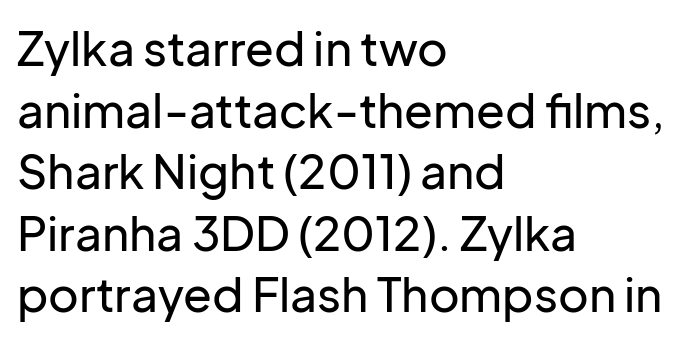
What stands out about the letter spacing? Nothing — it is the standard amount. A typesetter would mark this as roman, not italic. Each line starts at the same left margin while the right side varies. The rendering shows plain stroke endings on the letterforms — a sans-serif design. Here the designer chose a conventional face with non-uniform glyph widths. The zone under the glyphs is completely vacant.
